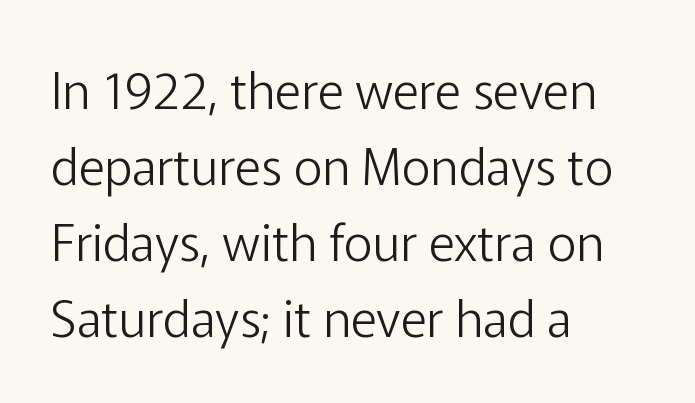
The image shows 50 px light sans-serif type, upright; set left-aligned, normal line spacing (1.52x), normal letter spacing, not underlined; low stroke contrast and a medium x-height.
